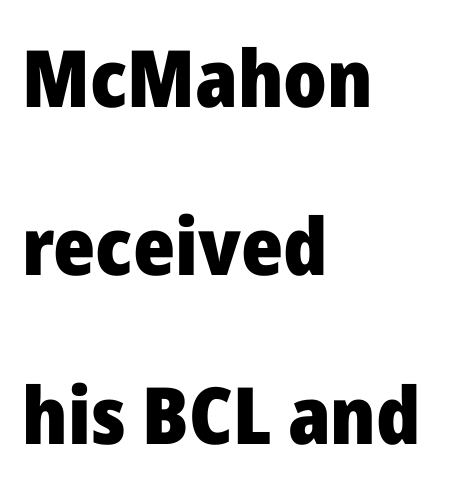
The image shows 79 px heavy sans-serif type, upright; set left-aligned, loose line spacing (2.13x), normal letter spacing, not underlined; low stroke contrast and a medium x-height.
